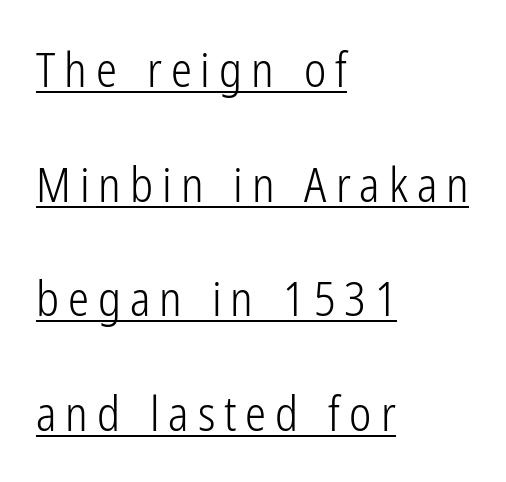
{"serif": "no", "italic": "no", "bold": "no", "weight": "light", "width": "condensed", "stroke_contrast": "low", "x_height": "medium", "monospaced": "no", "underline": "yes", "align": "left", "line_spacing": "loose", "line_spacing_ratio": 2.44, "glyph_px": 47}
